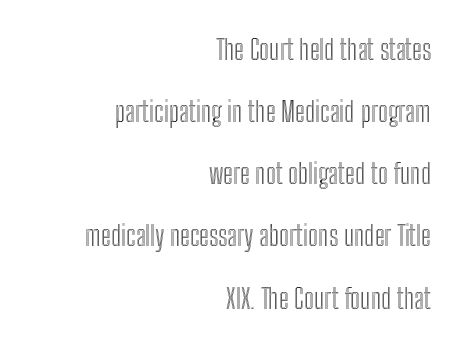
{"italic": "no", "width": "condensed", "x_height": "medium", "monospaced": "no", "underline": "no", "align": "right", "line_spacing": "loose", "line_spacing_ratio": 2.22, "letter_spacing": "normal", "letter_spacing_em": 0.0, "glyph_px": 28}
